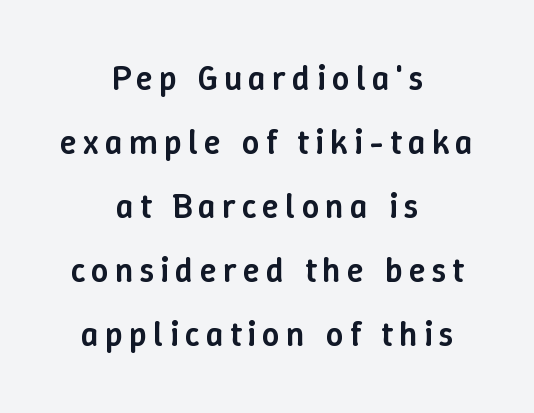
A typesetter would mark this as roman, not italic. The text block is weighted toward neither margin, spreading evenly from the middle. Looks like regular typesetting: each glyph gets only the width it needs. The space directly below the letters is spotless.
